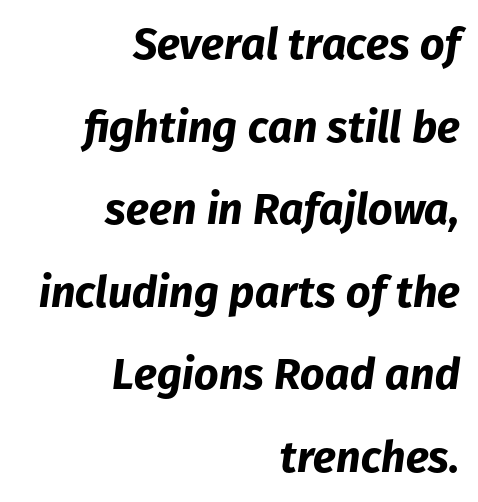
{"italic": "yes", "lean": "right", "slant_degrees": 8, "bold": "yes", "weight": "bold", "width": "normal", "stroke_contrast": "low", "x_height": "medium", "monospaced": "no", "underline": "no", "align": "right", "line_spacing": "loose", "line_spacing_ratio": 1.92, "letter_spacing": "normal", "letter_spacing_em": 0.0, "glyph_px": 43}
